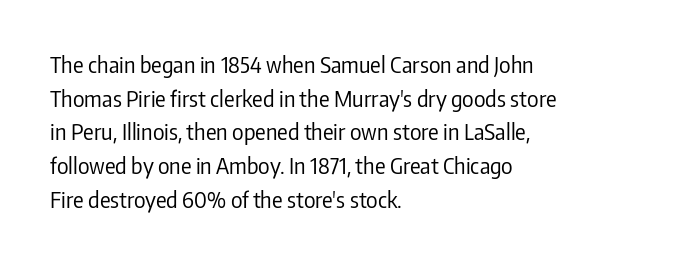
Unbolded letterforms with no extra heft. The letterforms sit shoulder to shoulder at normal distance. Line spacing here is normal. Glance below the letters and you will spot only blank space. Visually the block forms a straight wall on the left and a jagged coastline on the right.
